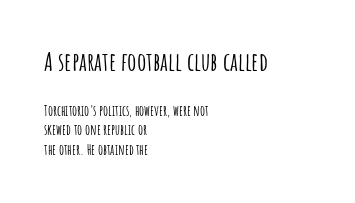
Honestly, the letter spacing is just normal — you wouldn't notice it. Characters remain perfectly vertical along every line. The space beneath each line is pristine and unruled. Students, observe: this is what conventionally led text looks like.
